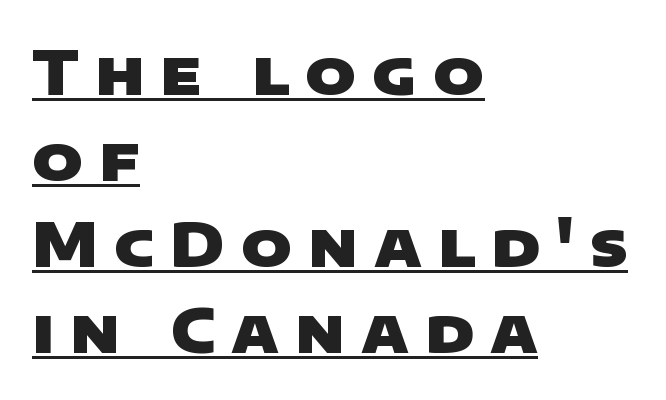
The image shows 61 px heavy, wide sans-serif type; set left-aligned, normal line spacing (1.41x), unusually wide letter spacing (+0.26 em), underlined; low stroke contrast and a large x-height.
